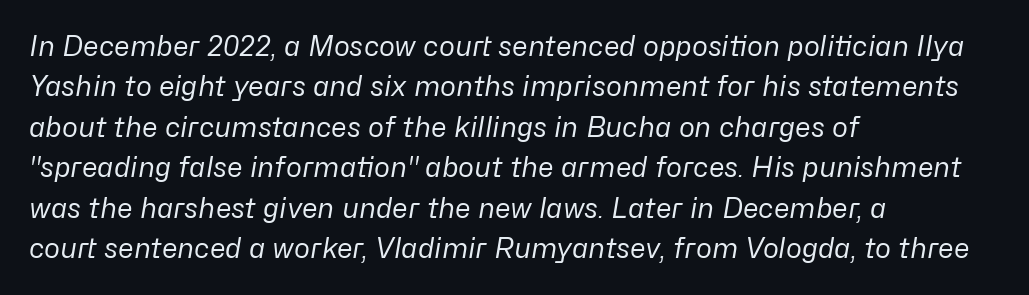
{"italic": "yes", "lean": "right", "slant_degrees": 10, "bold": "no", "underline": "no", "align": "left", "line_spacing": "normal", "line_spacing_ratio": 1.5, "letter_spacing": "normal", "letter_spacing_em": 0.0, "glyph_px": 27}
